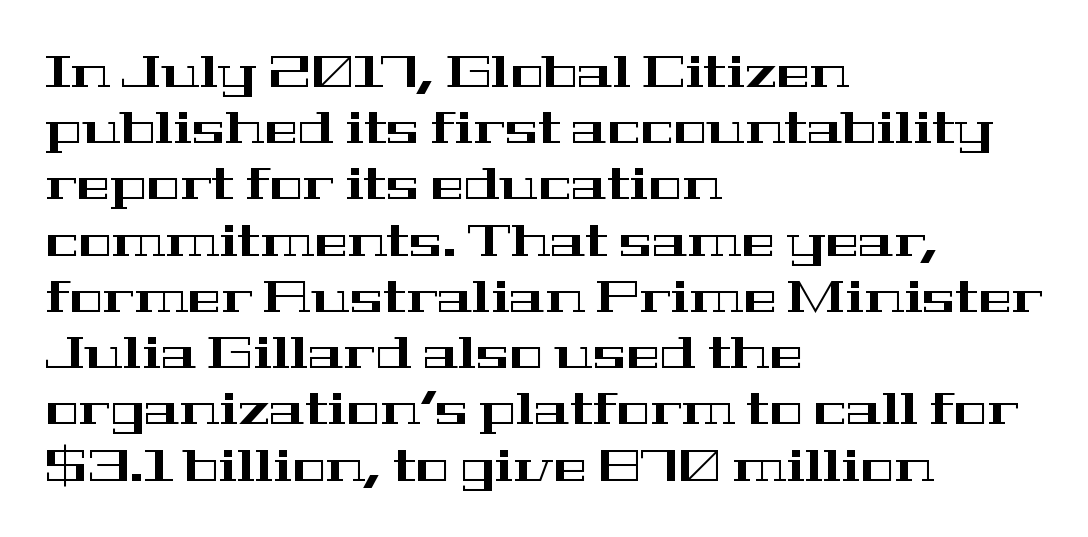
The image shows 45 px wide serif type, upright; set left-aligned, normal line spacing (1.25x), normal letter spacing, not underlined; high stroke contrast and a medium x-height.
